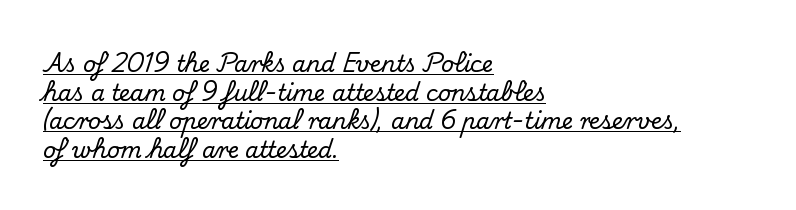
{"underline": "yes", "align": "left", "line_spacing": "normal", "line_spacing_ratio": 1.3, "letter_spacing": "normal", "letter_spacing_em": 0.0, "glyph_px": 22}
